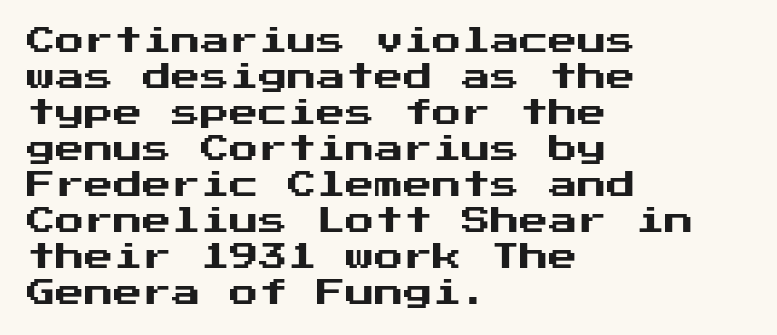
Is the letter spacing exaggerated? No — it looks like the ordinary default. Nope, no serifs anywhere on these letters. Has an underline been added? It has not. The letters stand straight up with perfectly vertical stems.
